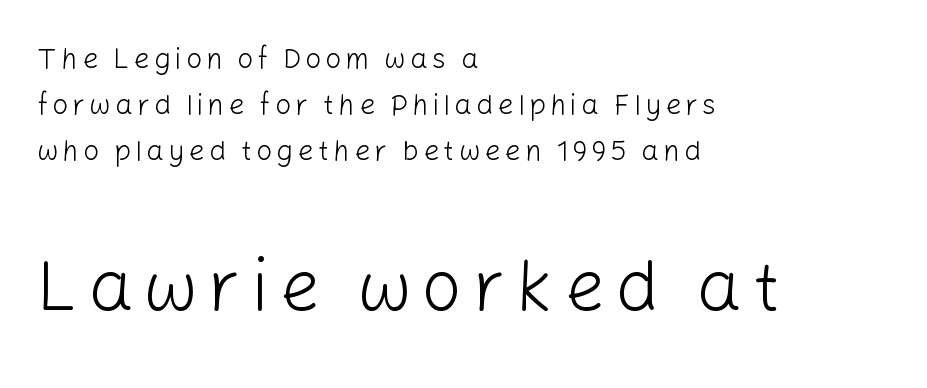
Q: Is the text bold? A: No.
Q: Is the text italic (slanted)? A: No, it is upright.
Q: Is the typeface a serif or a sans-serif typeface? A: Sans-serif.
Q: Is the text underlined? A: No.
Q: How is the paragraph aligned? A: Left-aligned.
Q: Is the spacing between lines tight, normal or loose? A: Normal.
Q: Which block of text is set in a larger size, the first (top) or the second (bottom)? A: The second (bottom) one.
Q: Width (condensed, normal, or wide)? A: Normal.
Q: Stroke contrast? A: Low.
Q: x-height? A: Medium.
Q: Monospaced? A: No.
